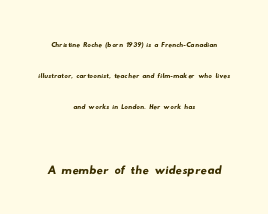
{"serif": "no", "width": "wide", "stroke_contrast": "low", "x_height": "small", "monospaced": "no", "underline": "no", "align": "center", "line_spacing_ratio": 1.71, "letter_spacing": "normal", "letter_spacing_em": 0.0, "larger_block": "second", "size_ratio": 1.72, "glyph_px": 31}
